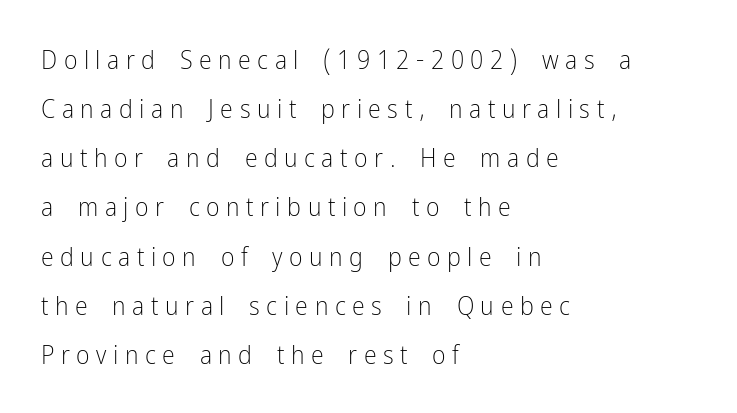
A bare baseline throughout the passage. The tracking reads as deliberately expanded to a designer's eye. Think standard paragraph weight, or any step lighter than that. Short and long lines alike share a common starting point at left.
